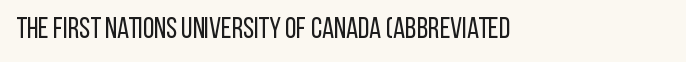
Q: Is the text bold? A: No.
Q: Is the text italic (slanted)? A: No, it is upright.
Q: Is the typeface a serif or a sans-serif typeface? A: Sans-serif.
Q: Is the text underlined? A: No.
Q: Is the spacing between letters normal or unusually wide? A: Normal.
Q: Width (condensed, normal, or wide)? A: Condensed.
Q: Stroke contrast? A: Low.
Q: x-height? A: Large.
Q: Monospaced? A: No.
